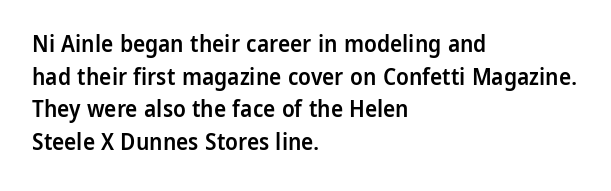
The image shows 23 px text type, upright; set left-aligned, normal line spacing (1.42x), normal letter spacing, not underlined.
